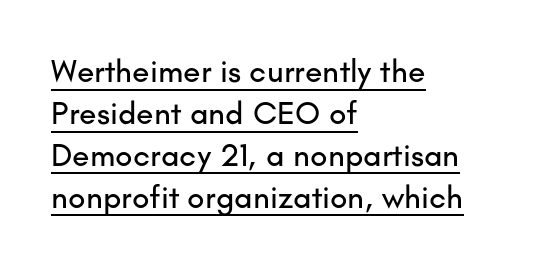
The image shows 32 px sans-serif type, upright; set left-aligned, normal line spacing (1.31x), normal letter spacing, underlined; low stroke contrast and a small x-height.
